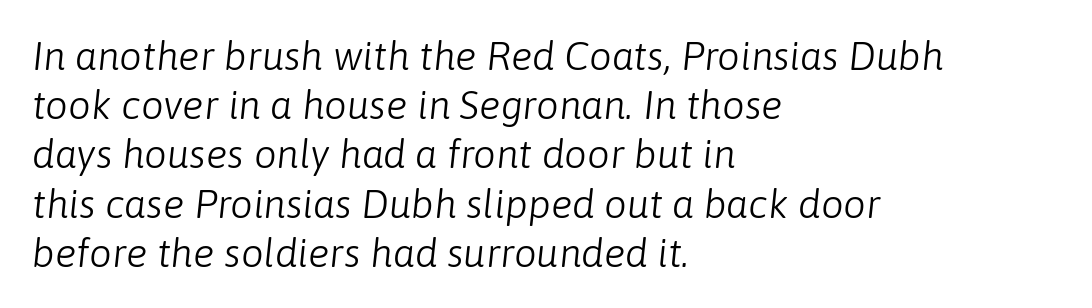
{"italic": "yes", "lean": "right", "slant_degrees": 6, "bold": "no", "weight": "light", "width": "normal", "stroke_contrast": "low", "x_height": "medium", "monospaced": "no", "underline": "no", "align": "left", "line_spacing_ratio": 1.23, "letter_spacing": "normal", "letter_spacing_em": 0.0, "glyph_px": 40}
